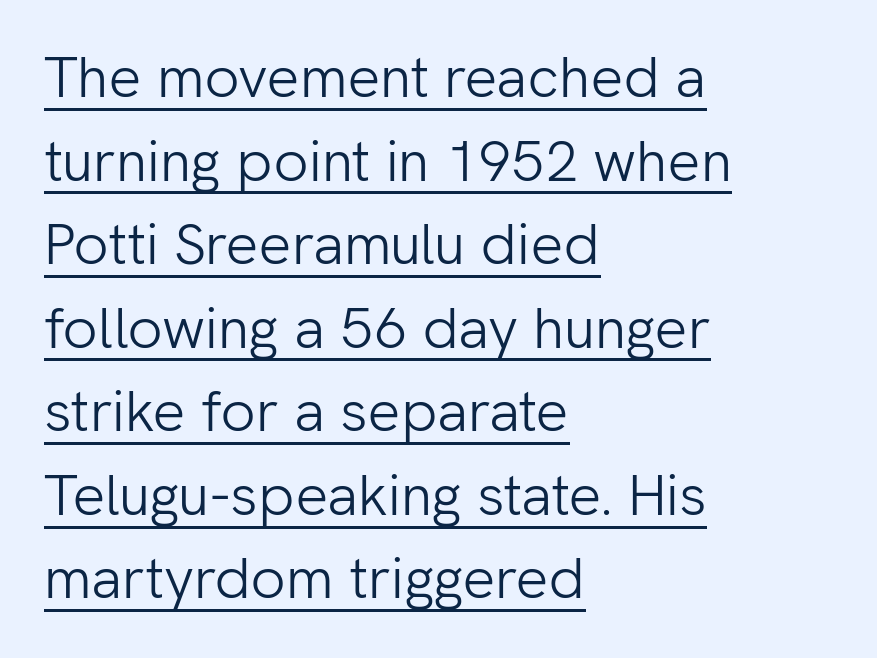
{"serif": "no", "italic": "no", "bold": "no", "weight": "light", "width": "normal", "stroke_contrast": "low", "x_height": "medium", "monospaced": "no", "underline": "yes", "align": "left", "line_spacing": "normal", "line_spacing_ratio": 1.44, "letter_spacing": "normal", "letter_spacing_em": 0.0, "glyph_px": 58}
